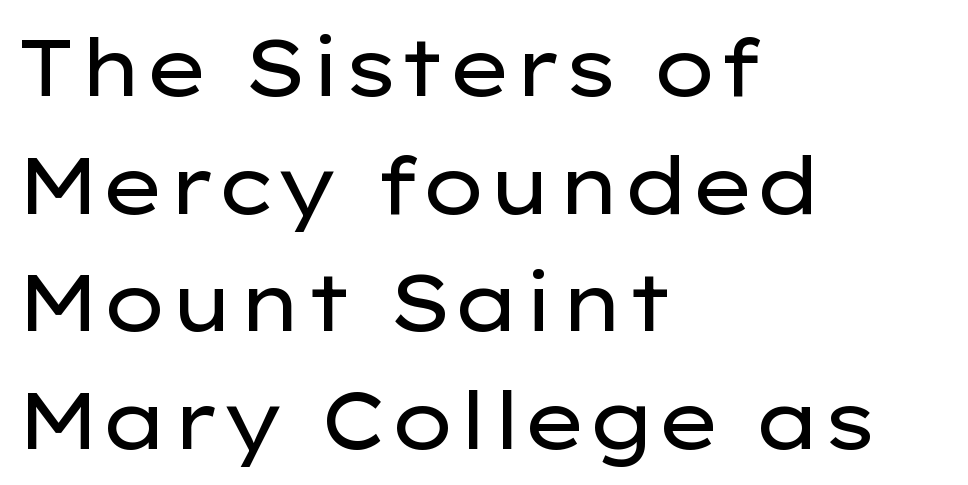
These lines stack with their left ends in a neat column. There is no visible air inserted between adjacent glyphs. The strip under each line holds only bare page. Designer's note — italics off, roman on.
